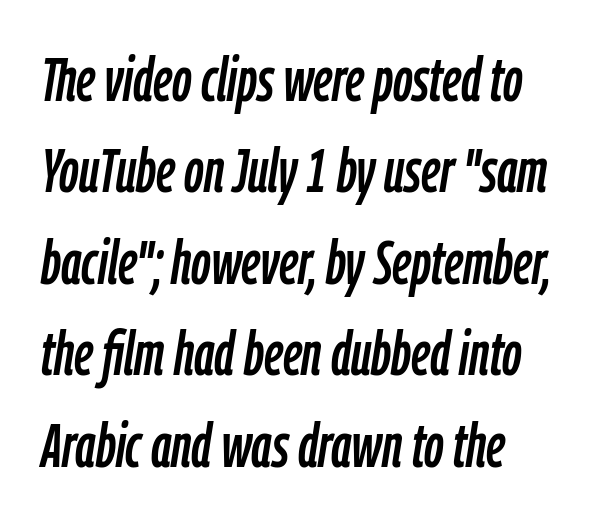
Q: Is the text italic (slanted)? A: Yes, it leans right by about 9 degrees.
Q: Is the text underlined? A: No.
Q: Is the spacing between letters normal or unusually wide? A: Normal.
Q: Is the spacing between lines tight, normal or loose? A: Normal.
Q: Width (condensed, normal, or wide)? A: Condensed.
Q: Stroke contrast? A: Low.
Q: x-height? A: Medium.
Q: Monospaced? A: No.
